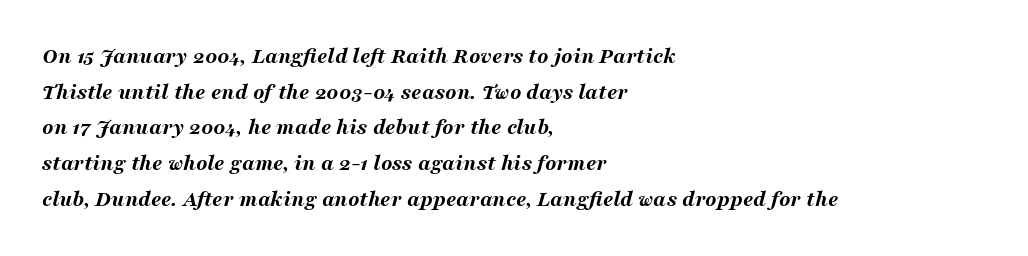
The image shows 23 px bold type, italic (leaning right); set left-aligned, normal line spacing (1.55x), normal letter spacing, not underlined.
